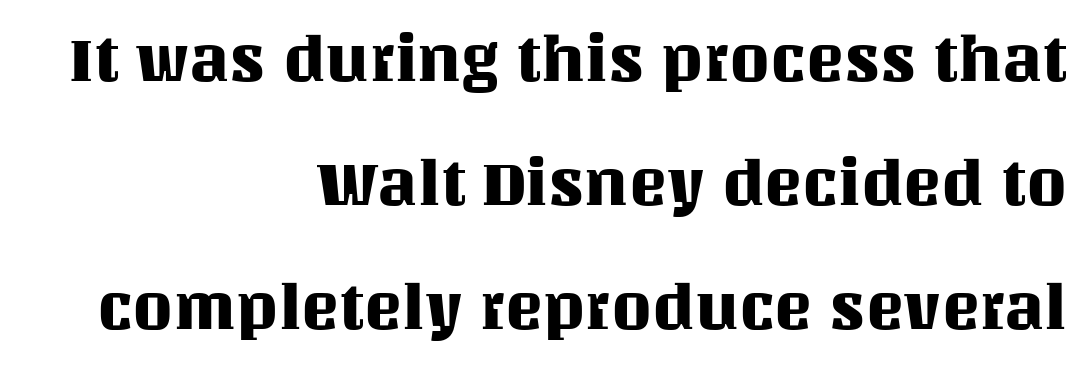
Q: Is the text italic (slanted)? A: No, it is upright.
Q: Is the text underlined? A: No.
Q: How is the paragraph aligned? A: Right-aligned.
Q: Is the spacing between letters normal or unusually wide? A: Normal.
Q: Is the spacing between lines tight, normal or loose? A: Loose.
Q: Width (condensed, normal, or wide)? A: Normal.
Q: Stroke contrast? A: Medium.
Q: x-height? A: Large.
Q: Monospaced? A: No.
